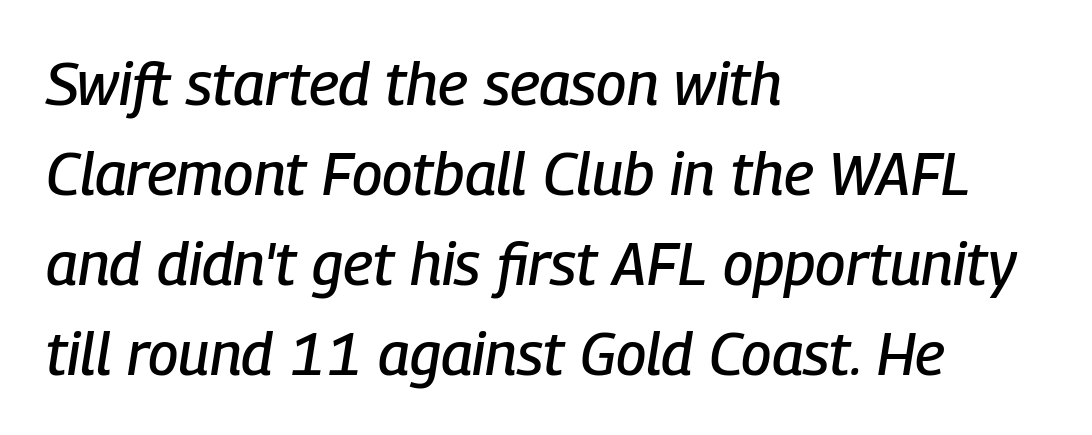
The image shows 60 px condensed type, italic (leaning right); set left-aligned, normal line spacing (1.5x), normal letter spacing, not underlined; low stroke contrast and a medium x-height.
